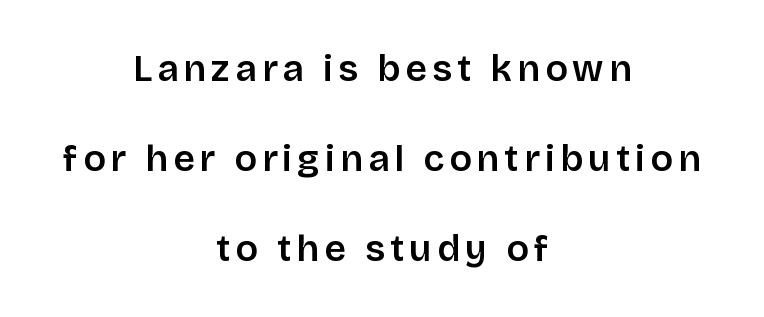
{"serif": "no", "italic": "no", "bold": "semi", "weight": "semibold", "width": "normal", "stroke_contrast": "low", "x_height": "large", "monospaced": "no", "underline": "no", "align": "center", "line_spacing": "loose", "line_spacing_ratio": 2.43, "glyph_px": 37}
